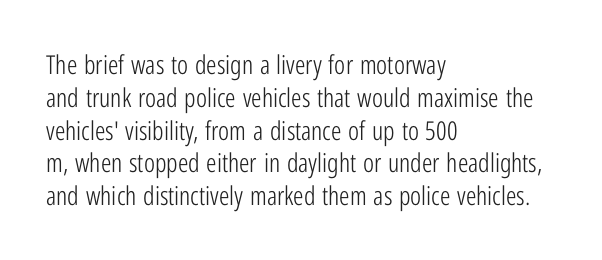
Q: Is the text bold? A: No.
Q: Is the text italic (slanted)? A: No, it is upright.
Q: Is the text underlined? A: No.
Q: How is the paragraph aligned? A: Left-aligned.
Q: Is the spacing between letters normal or unusually wide? A: Normal.
Q: Is the spacing between lines tight, normal or loose? A: Normal.
